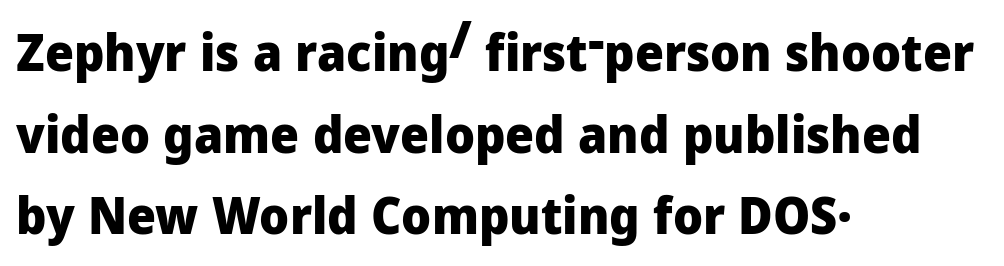
Q: Is the text bold? A: Yes.
Q: Is the text italic (slanted)? A: No, it is upright.
Q: Is the typeface a serif or a sans-serif typeface? A: Sans-serif.
Q: Is the text underlined? A: No.
Q: How is the paragraph aligned? A: Left-aligned.
Q: Is the spacing between letters normal or unusually wide? A: Normal.
Q: Is the spacing between lines tight, normal or loose? A: Normal.
Q: Width (condensed, normal, or wide)? A: Normal.
Q: Stroke contrast? A: Low.
Q: x-height? A: Medium.
Q: Monospaced? A: No.
